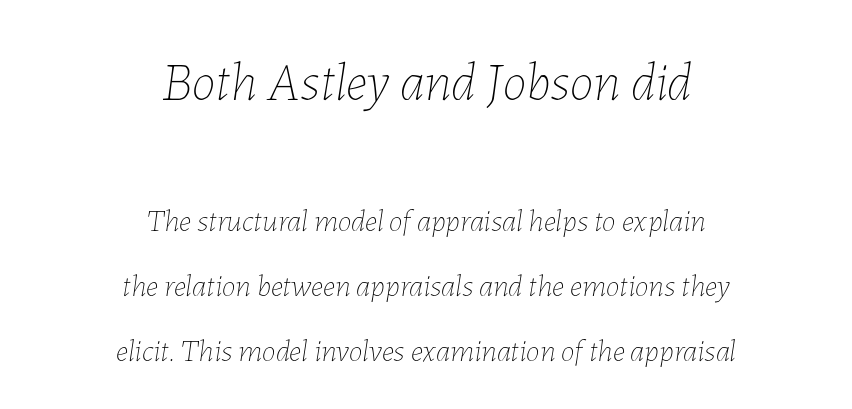
{"italic": "yes", "lean": "right", "slant_degrees": 7, "bold": "no", "weight": "thin", "width": "normal", "stroke_contrast": "low", "x_height": "medium", "monospaced": "no", "underline": "no", "align": "center", "line_spacing": "loose", "line_spacing_ratio": 2.1, "letter_spacing": "normal", "letter_spacing_em": 0.0, "larger_block": "first", "size_ratio": 1.74, "glyph_px": 54}
